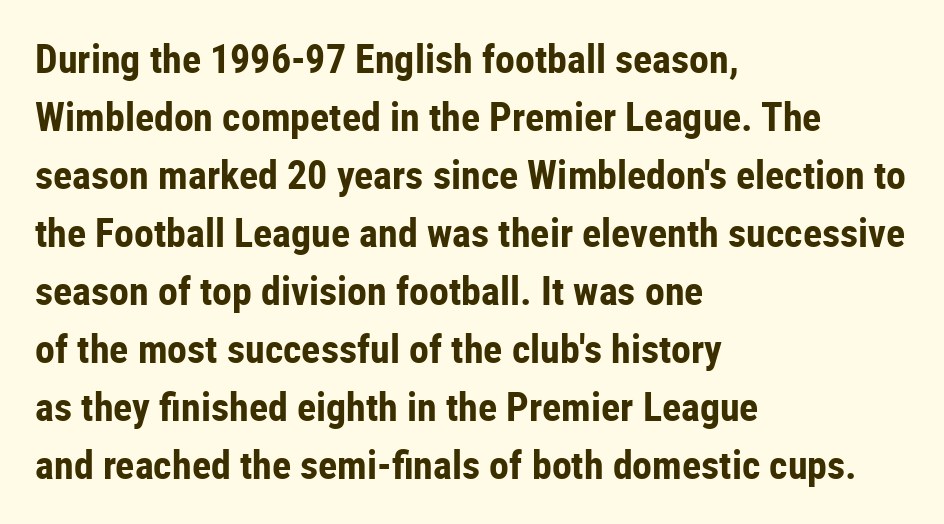
Stroke thickness is high; the sample reads as a true bold. Ordinary non-slanted type is in use. Anything drawn beneath the words? Only blank space. Character widths vary here, with narrow letters taking less room than wide ones.
